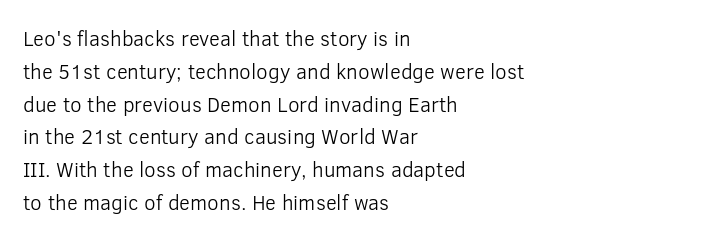
The image shows 21 px text type, upright; set left-aligned, normal line spacing (1.56x), normal letter spacing, not underlined.
